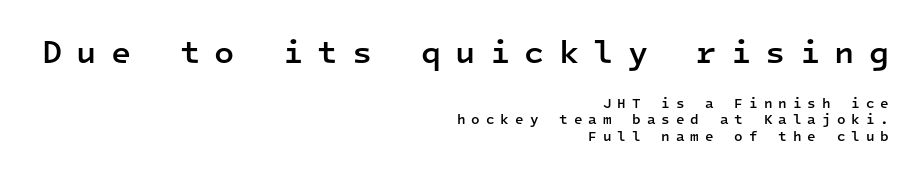
This sample uses expanded letter spacing, leaving extra air between glyphs. The letters march in equal steps, a hallmark of fixed-pitch type. Compare the two chunks: the upper has the greater cap height. Typographically, this falls in the sans-serif category. These lines carry some extra weight — a demibold, not a full bold. Style check: upright.
